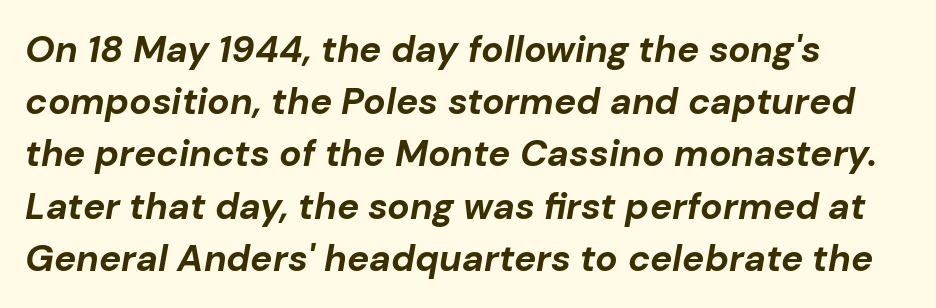
The image shows 37 px bold type, italic (leaning right); set left-aligned, normal line spacing (1.41x), normal letter spacing, not underlined; low stroke contrast and a medium x-height.
